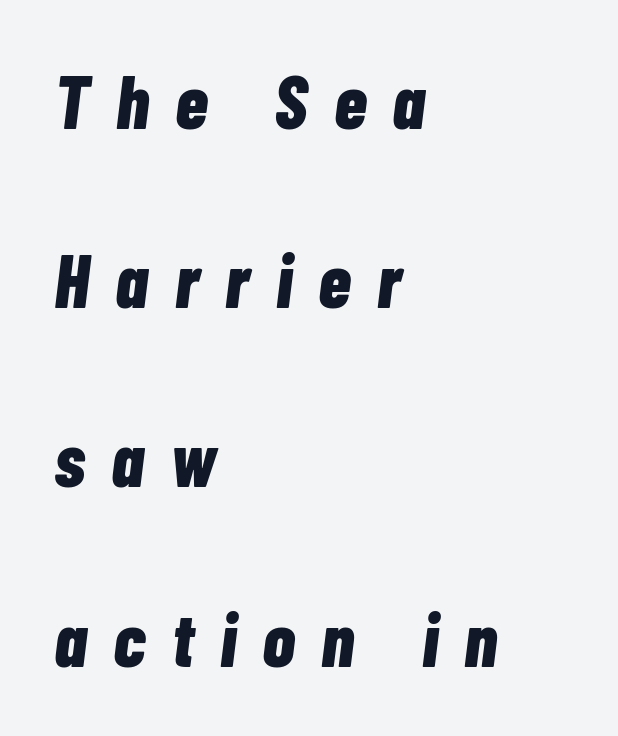
Q: Is the text bold? A: Yes.
Q: Is the text italic (slanted)? A: Yes, it leans right by about 7 degrees.
Q: Is the text underlined? A: No.
Q: How is the paragraph aligned? A: Left-aligned.
Q: Is the spacing between letters normal or unusually wide? A: Unusually wide.
Q: Is the spacing between lines tight, normal or loose? A: Loose.
Q: Width (condensed, normal, or wide)? A: Condensed.
Q: Stroke contrast? A: Low.
Q: x-height? A: Medium.
Q: Monospaced? A: No.
